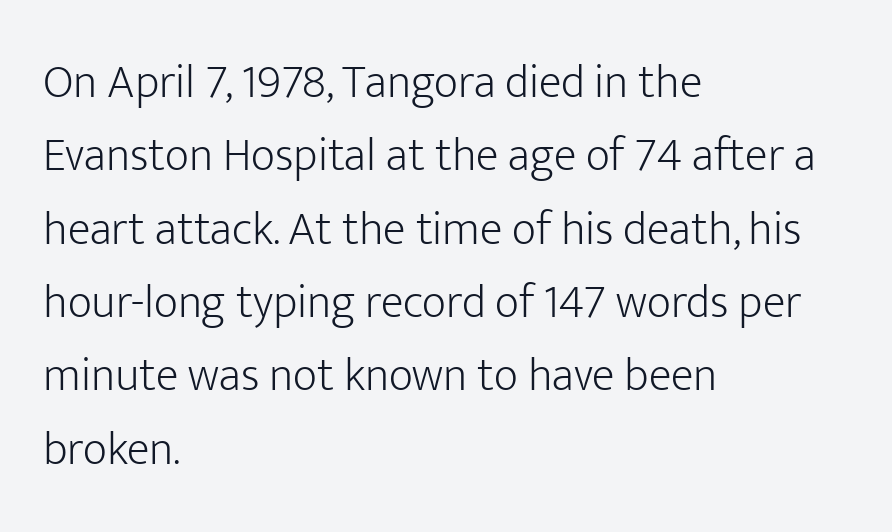
{"serif": "no", "italic": "no", "bold": "no", "weight": "light", "width": "normal", "stroke_contrast": "low", "x_height": "medium", "monospaced": "no", "underline": "no", "align": "left", "line_spacing": "normal", "line_spacing_ratio": 1.56, "letter_spacing": "normal", "letter_spacing_em": 0.0, "glyph_px": 47}
